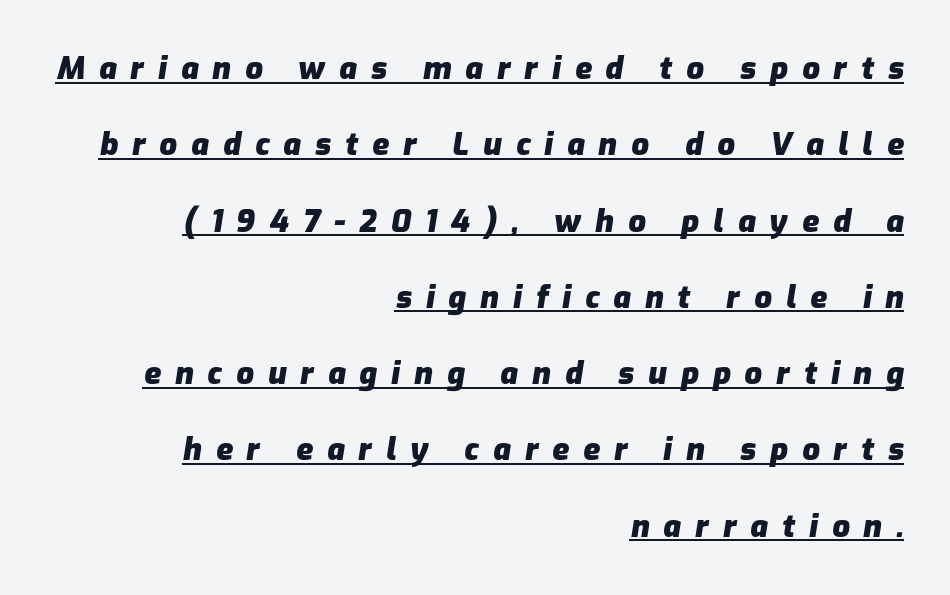
A flush-right, rag-left setting is used for this passage. You can see a thin bar hugging the bottom of the glyphs. Emphasis by weight is at full strength: bold. Leading: increased. Tracking value appears strongly positive — letters spread wide. Quick note: italic.
